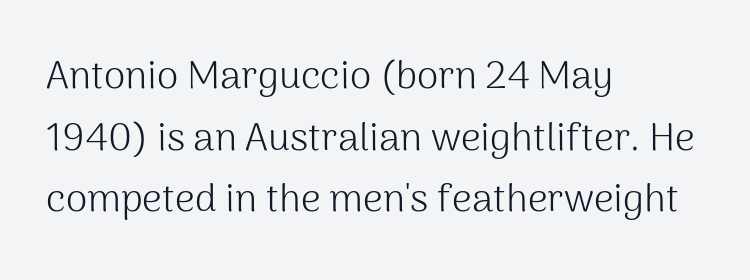
{"serif": "no", "italic": "no", "bold": "no", "weight": "light", "width": "normal", "stroke_contrast": "medium", "x_height": "medium", "monospaced": "no", "underline": "no", "align": "left", "line_spacing": "normal", "line_spacing_ratio": 1.58, "letter_spacing": "normal", "letter_spacing_em": 0.0, "glyph_px": 39}
